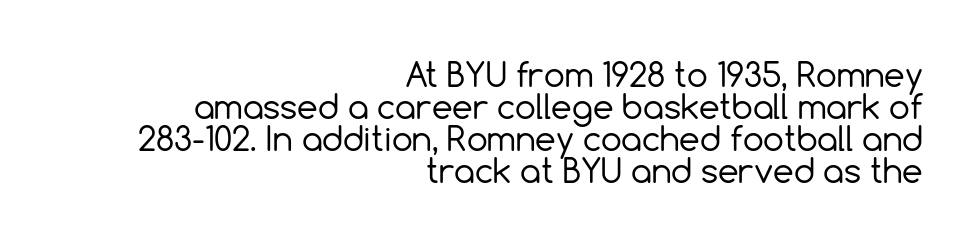
{"serif": "no", "italic": "no", "bold": "no", "weight": "regular", "width": "normal", "x_height": "medium", "monospaced": "no", "underline": "no", "align": "right", "line_spacing": "tight", "line_spacing_ratio": 0.97, "letter_spacing": "normal", "letter_spacing_em": 0.0, "glyph_px": 33}
